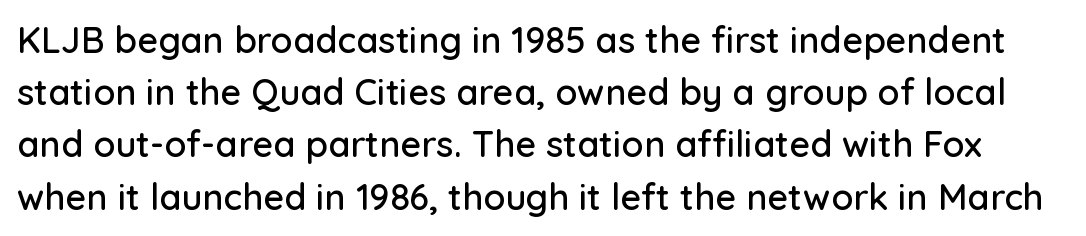
In terms of letterform style, serifs are entirely absent. Is there any slant? The stems are plumb. Glance below the letters and you will spot only blank space. How are the letters spaced? Ordinarily, with no added tracking. The face used here is proportionally spaced, like ordinary book or web type. The vertical gap from one line to the next is medium.
